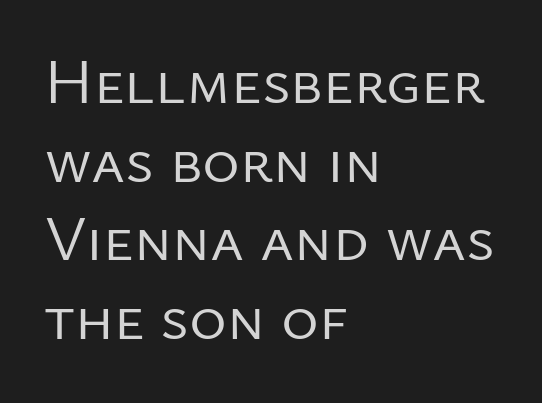
The image shows 64 px regular-weight sans-serif type, upright; set left-aligned, line spacing 1.23x, normal letter spacing, not underlined; low stroke contrast and a medium x-height.
